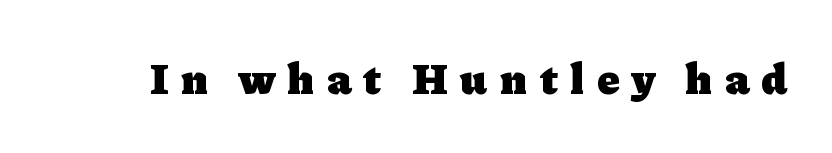
The image shows 44 px heavy serif type, upright; set unusually wide letter spacing (+0.3 em), not underlined; low stroke contrast and a medium x-height.
